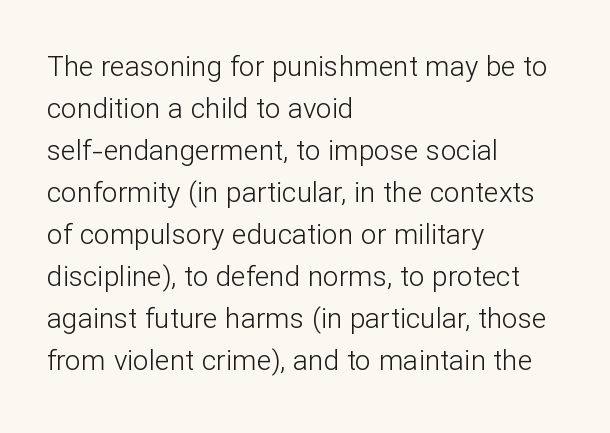
Q: Is the text bold? A: No.
Q: Is the text italic (slanted)? A: No, it is upright.
Q: Is the typeface a serif or a sans-serif typeface? A: Sans-serif.
Q: Is the text underlined? A: No.
Q: How is the paragraph aligned? A: Left-aligned.
Q: Is the spacing between letters normal or unusually wide? A: Normal.
Q: Is the spacing between lines tight, normal or loose? A: Normal.
Q: Width (condensed, normal, or wide)? A: Normal.
Q: Stroke contrast? A: Low.
Q: x-height? A: Medium.
Q: Monospaced? A: No.
